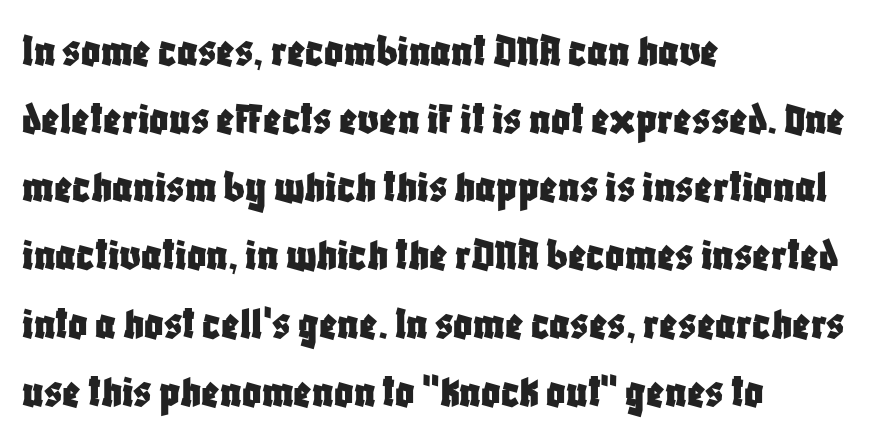
The image shows 47 px condensed sans-serif type, upright; set left-aligned, normal line spacing (1.45x), normal letter spacing, not underlined; low stroke contrast and a large x-height.
